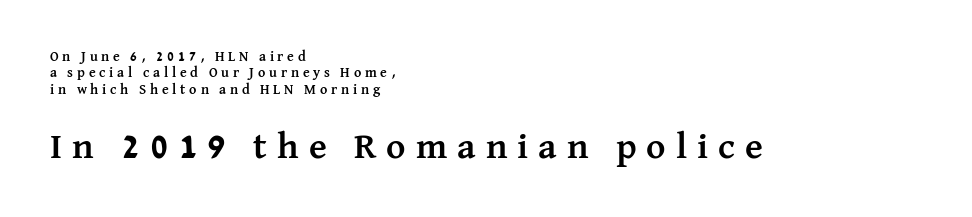
The image shows 37 px semibold serif type, upright; set left-aligned, line spacing 1.17x, unusually wide letter spacing (+0.27 em), not underlined; the second (bottom) block is 2.64x larger; medium stroke contrast and a medium x-height.
